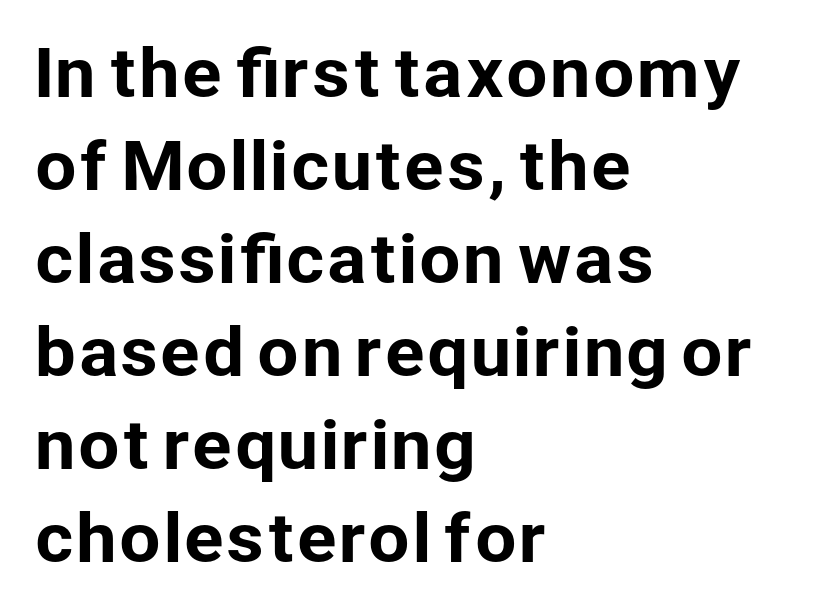
Note: no serifs on the glyphs. Standard letterfit; no display-style spreading of the glyphs. How would I describe the line gaps? Plain and ordinary. Is the block centered? No — it sits flush against the left margin. The lettering holds an erect, upright posture throughout.
